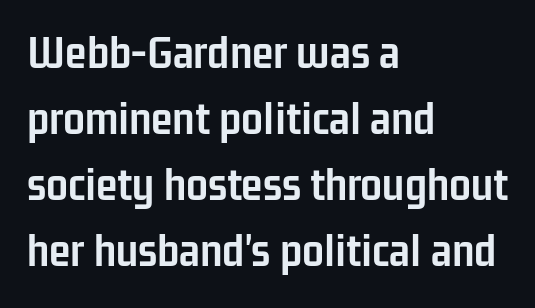
{"serif": "no", "italic": "no", "bold": "yes", "weight": "semibold", "width": "condensed", "stroke_contrast": "low", "x_height": "medium", "monospaced": "no", "underline": "no", "align": "left", "line_spacing": "normal", "line_spacing_ratio": 1.35, "letter_spacing": "normal", "letter_spacing_em": 0.0, "glyph_px": 49}
